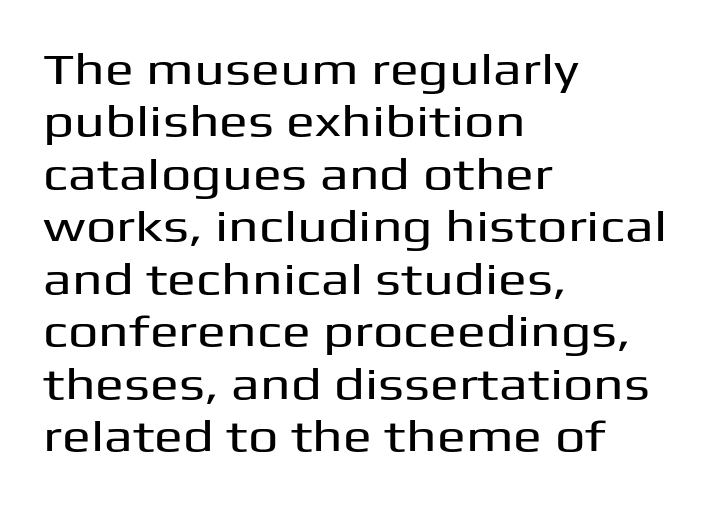
The image shows 43 px wide sans-serif type, upright; set left-aligned, line spacing 1.22x, normal letter spacing, not underlined; medium stroke contrast and a medium x-height.
